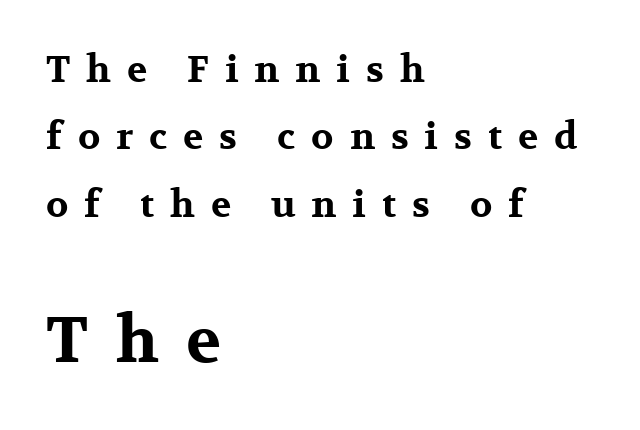
{"serif": "yes", "italic": "no", "bold": "yes", "weight": "bold", "width": "wide", "stroke_contrast": "medium", "x_height": "medium", "monospaced": "no", "underline": "no", "align": "left", "line_spacing_ratio": 1.82, "letter_spacing": "wide", "letter_spacing_em": 0.43, "larger_block": "second", "size_ratio": 1.73, "glyph_px": 64}
